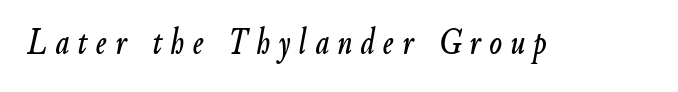
Observe the wide spacing: letters keep a clear distance from each other. Style check: oblique. Rule under the text: the space is simply empty. Varying glyph widths throughout — classic text-font behaviour.
